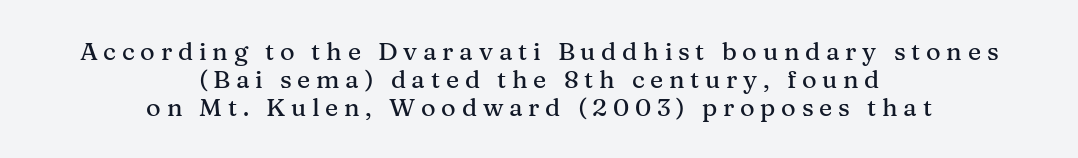
{"italic": "no", "underline": "no", "align": "center", "line_spacing": "tight", "line_spacing_ratio": 1.12, "letter_spacing": "wide", "letter_spacing_em": 0.23, "glyph_px": 25}
